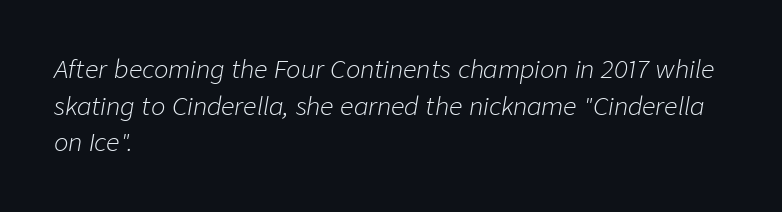
{"italic": "yes", "lean": "right", "slant_degrees": 9, "bold": "no", "underline": "no", "align": "left", "line_spacing": "normal", "line_spacing_ratio": 1.53, "letter_spacing": "normal", "letter_spacing_em": 0.0, "glyph_px": 24}
